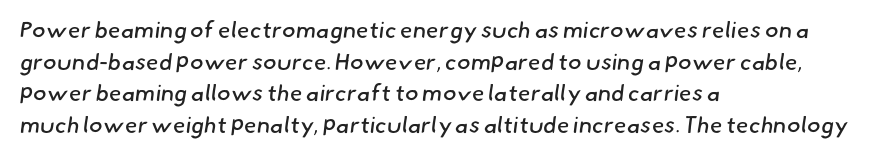
Q: Is the text bold? A: No.
Q: Is the text underlined? A: No.
Q: How is the paragraph aligned? A: Left-aligned.
Q: Is the spacing between letters normal or unusually wide? A: Normal.
Q: Is the spacing between lines tight, normal or loose? A: Normal.
